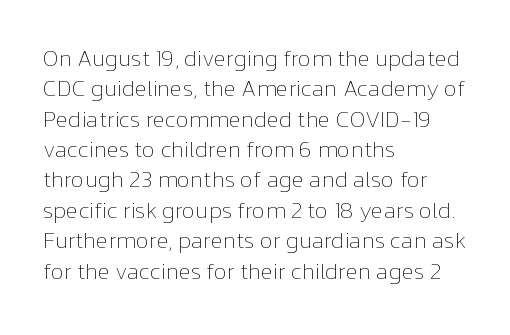
The space directly below the letters is spotless. Caption: standard tracking, unaltered. Vertically, the passage feels balanced, rows spaced as you'd expect. Does the lettering tilt? It doesn't — this is upright.
